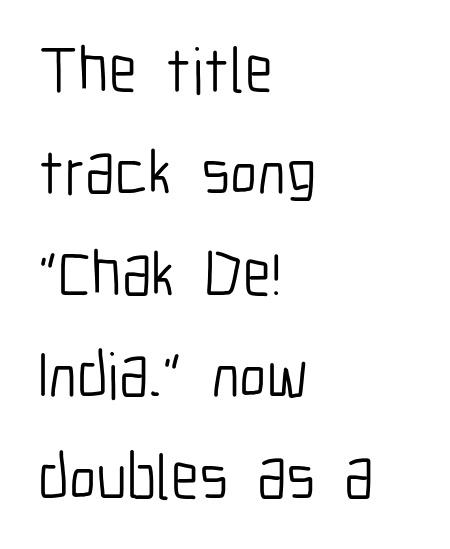
Q: Is the text bold? A: No.
Q: Is the text italic (slanted)? A: No, it is upright.
Q: Is the typeface a serif or a sans-serif typeface? A: Sans-serif.
Q: Is the text underlined? A: No.
Q: How is the paragraph aligned? A: Left-aligned.
Q: Is the spacing between letters normal or unusually wide? A: Normal.
Q: Is the spacing between lines tight, normal or loose? A: Normal.
Q: Width (condensed, normal, or wide)? A: Condensed.
Q: Stroke contrast? A: Low.
Q: x-height? A: Medium.
Q: Monospaced? A: No.
